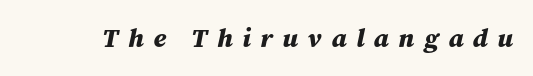
{"italic": "yes", "lean": "right", "slant_degrees": 12, "bold": "yes", "underline": "no", "letter_spacing": "wide", "letter_spacing_em": 0.37, "glyph_px": 26}
